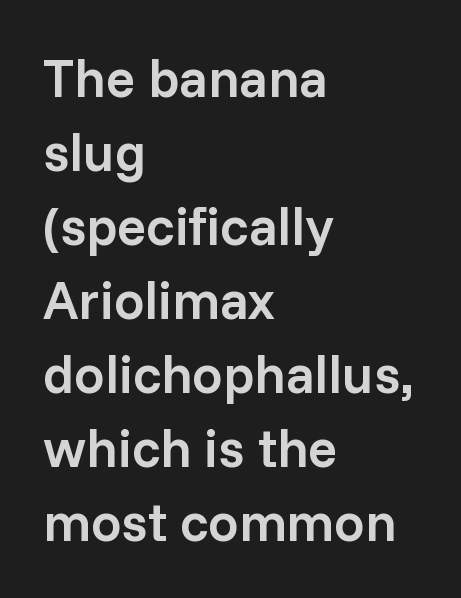
No extra tracking has been applied to these lines. This is the in-between weight designers call semibold or demi. Looks like regular typesetting: each glyph gets only the width it needs. Does the type have serifs? No, each stem ends abruptly.
